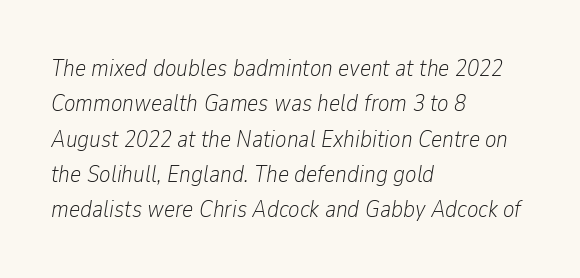
The image shows 24 px text type, italic (leaning right); set left-aligned, normal line spacing (1.47x), normal letter spacing, not underlined.
